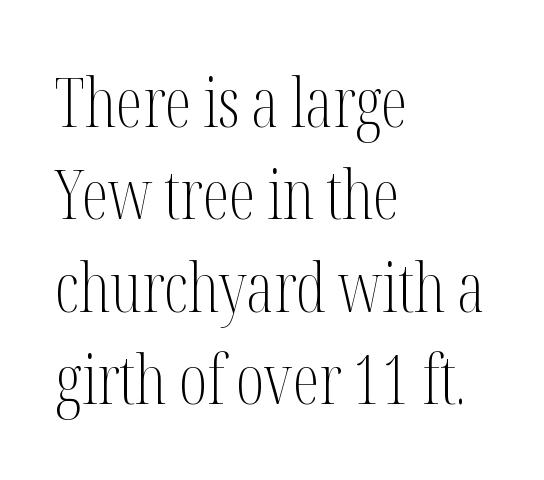
Typeset ragged right — the left edge is the straight one. Character widths vary here, with narrow letters taking less room than wide ones. The letterforms sit shoulder to shoulder at normal distance. Notice how descenders clear the ascenders below comfortably — that's standard leading.
